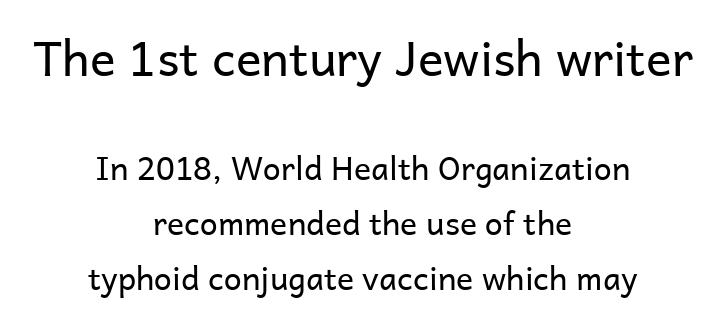
Neither beginnings nor endings align; midpoints do. Proportional: the letters do not fall into vertical columns. Is the letter spacing exaggerated? No — it looks like the ordinary default. Honestly, there is no underline to notice here at all. Between these two stacked blocks, the higher one wins on size.
